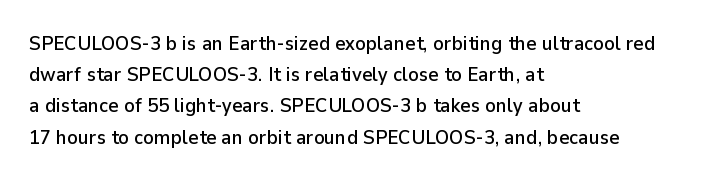
The image shows 20 px text type, upright; set left-aligned, normal line spacing (1.56x), normal letter spacing, not underlined.
